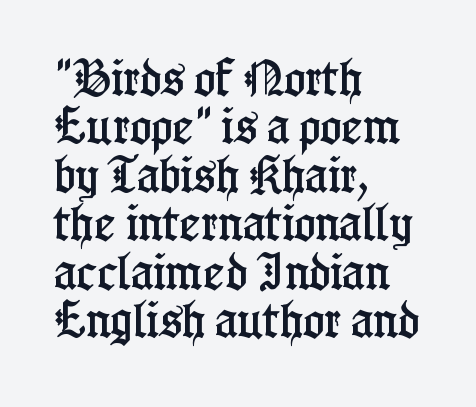
Q: Is the text italic (slanted)? A: No, it is upright.
Q: Is the typeface a serif or a sans-serif typeface? A: Serif.
Q: Is the text underlined? A: No.
Q: How is the paragraph aligned? A: Left-aligned.
Q: Is the spacing between letters normal or unusually wide? A: Normal.
Q: Width (condensed, normal, or wide)? A: Condensed.
Q: Stroke contrast? A: Low.
Q: x-height? A: Medium.
Q: Monospaced? A: No.
